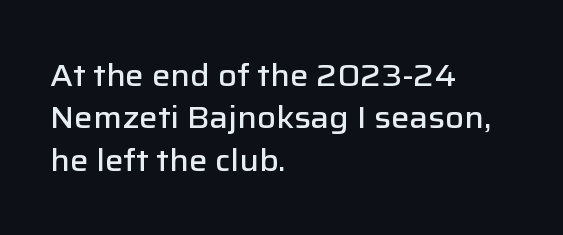
Q: Is the text bold? A: Semi-bold.
Q: Is the text italic (slanted)? A: No, it is upright.
Q: Is the typeface a serif or a sans-serif typeface? A: Sans-serif.
Q: Is the text underlined? A: No.
Q: How is the paragraph aligned? A: Left-aligned.
Q: Is the spacing between letters normal or unusually wide? A: Normal.
Q: Is the spacing between lines tight, normal or loose? A: Normal.
Q: Width (condensed, normal, or wide)? A: Normal.
Q: Stroke contrast? A: Low.
Q: x-height? A: Medium.
Q: Monospaced? A: No.
